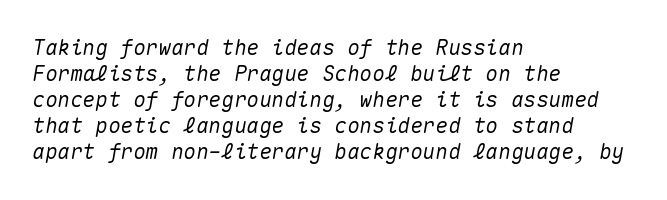
{"italic": "yes", "lean": "right", "slant_degrees": 10, "underline": "no", "align": "left", "line_spacing_ratio": 1.24, "letter_spacing": "normal", "letter_spacing_em": 0.0, "glyph_px": 21}
